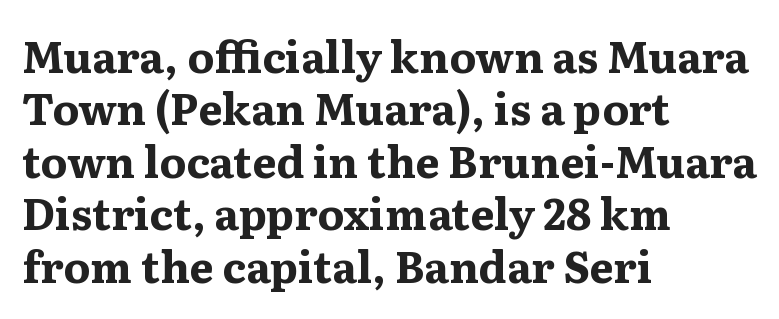
{"serif": "yes", "italic": "no", "bold": "yes", "weight": "bold", "width": "wide", "stroke_contrast": "medium", "x_height": "medium", "monospaced": "no", "underline": "no", "align": "left", "line_spacing_ratio": 1.22, "letter_spacing": "normal", "letter_spacing_em": 0.0, "glyph_px": 43}
